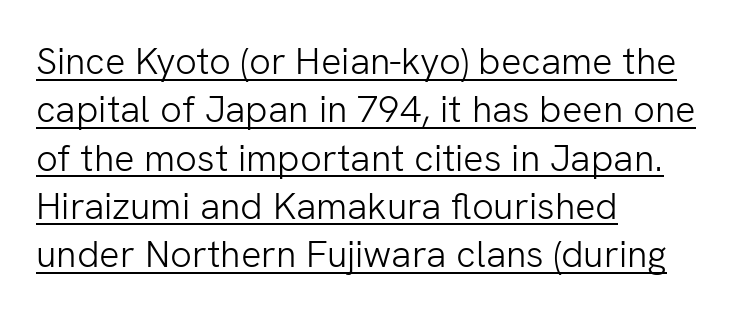
The image shows 38 px light sans-serif type, upright; set left-aligned, normal line spacing (1.27x), normal letter spacing, underlined; low stroke contrast and a medium x-height.
